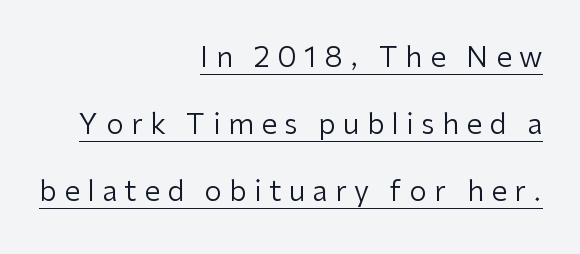
Q: Is the text bold? A: No.
Q: Is the text italic (slanted)? A: No, it is upright.
Q: Is the typeface a serif or a sans-serif typeface? A: Sans-serif.
Q: Is the text underlined? A: Yes.
Q: How is the paragraph aligned? A: Right-aligned.
Q: Is the spacing between letters normal or unusually wide? A: Unusually wide.
Q: Is the spacing between lines tight, normal or loose? A: Loose.
Q: Width (condensed, normal, or wide)? A: Normal.
Q: Stroke contrast? A: Low.
Q: x-height? A: Medium.
Q: Monospaced? A: No.
